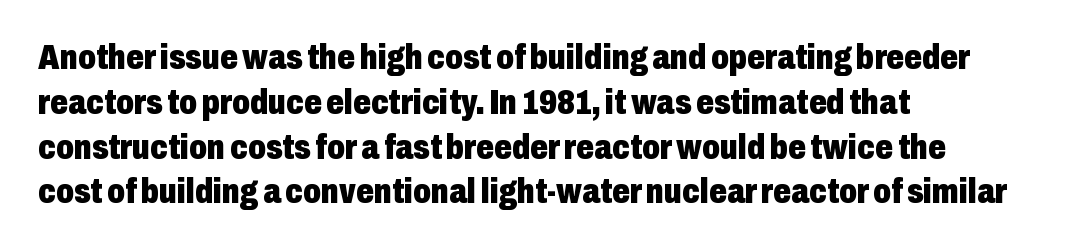
{"serif": "no", "italic": "no", "bold": "yes", "weight": "heavy", "width": "condensed", "stroke_contrast": "low", "x_height": "medium", "monospaced": "no", "underline": "no", "align": "left", "line_spacing": "normal", "line_spacing_ratio": 1.28, "letter_spacing": "normal", "letter_spacing_em": 0.0, "glyph_px": 35}
